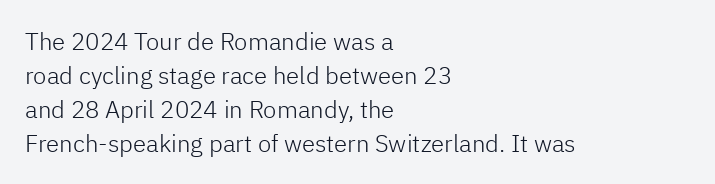
Q: Is the text bold? A: No.
Q: Is the text italic (slanted)? A: No, it is upright.
Q: Is the text underlined? A: No.
Q: How is the paragraph aligned? A: Left-aligned.
Q: Is the spacing between letters normal or unusually wide? A: Normal.
Q: Is the spacing between lines tight, normal or loose? A: Normal.
